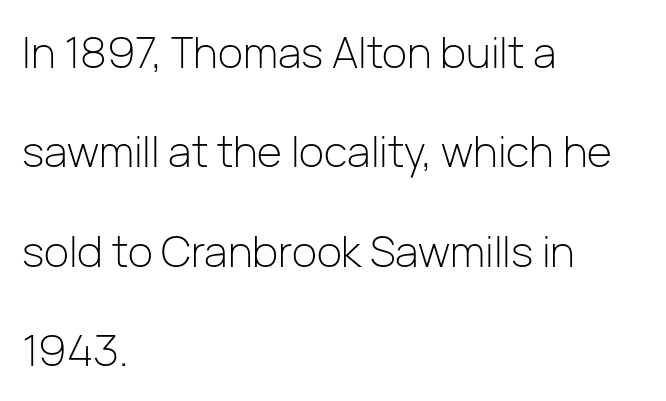
The image shows 43 px light sans-serif type, upright; set left-aligned, loose line spacing (2.31x), normal letter spacing, not underlined; low stroke contrast and a medium x-height.
